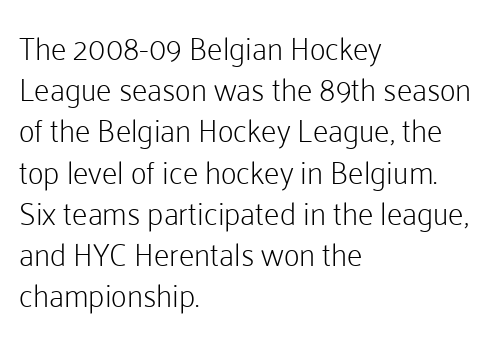
Q: Is the text bold? A: No.
Q: Is the text italic (slanted)? A: No, it is upright.
Q: Is the typeface a serif or a sans-serif typeface? A: Sans-serif.
Q: Is the text underlined? A: No.
Q: How is the paragraph aligned? A: Left-aligned.
Q: Is the spacing between letters normal or unusually wide? A: Normal.
Q: Is the spacing between lines tight, normal or loose? A: Normal.
Q: Width (condensed, normal, or wide)? A: Normal.
Q: Stroke contrast? A: Low.
Q: x-height? A: Medium.
Q: Monospaced? A: No.
